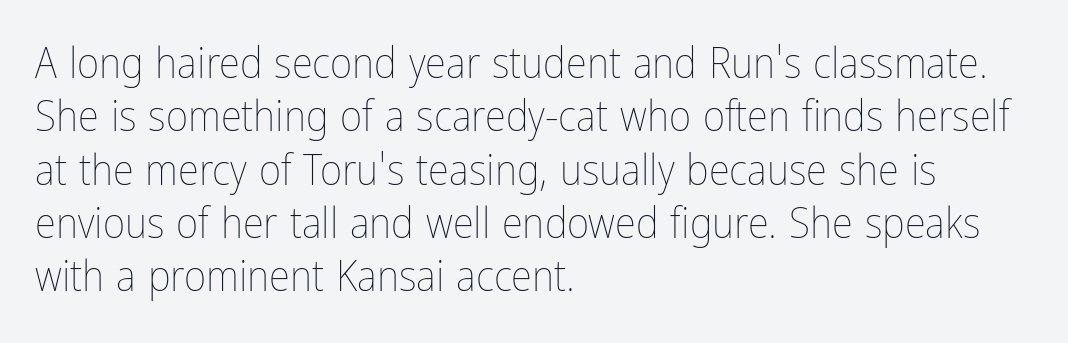
A typesetter would call this zero additional tracking. A clean baseline with only descenders dipping below it. Ordinary non-slanted type is in use. Horizontally, the lines are justified to the leading edge only. Varying glyph widths throughout — classic text-font behaviour.
